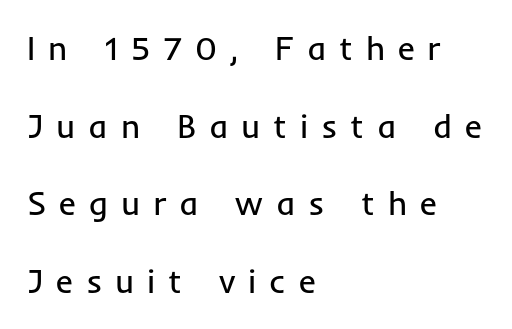
{"serif": "no", "italic": "no", "bold": "no", "weight": "regular", "width": "normal", "stroke_contrast": "low", "x_height": "medium", "monospaced": "no", "underline": "no", "align": "left", "line_spacing": "loose", "line_spacing_ratio": 2.35, "letter_spacing": "wide", "letter_spacing_em": 0.39, "glyph_px": 33}
